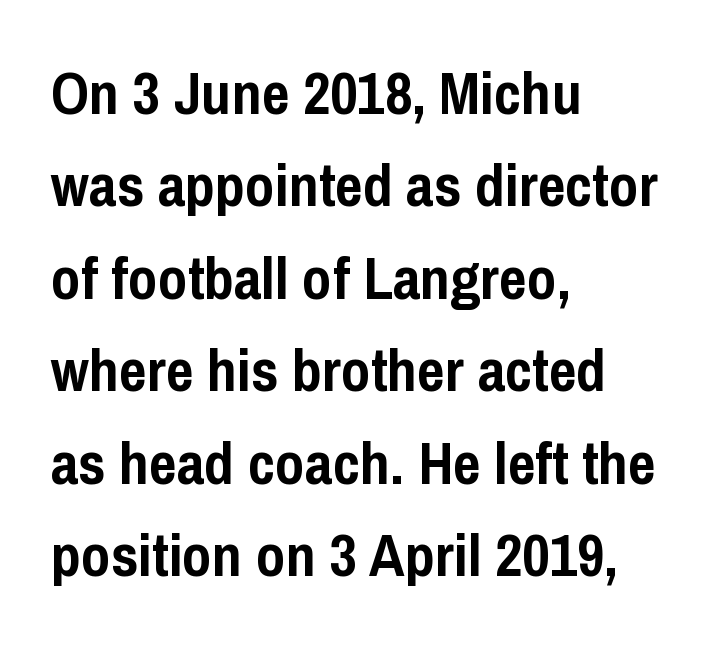
Q: Is the text bold? A: Yes.
Q: Is the text italic (slanted)? A: No, it is upright.
Q: Is the typeface a serif or a sans-serif typeface? A: Sans-serif.
Q: Is the text underlined? A: No.
Q: How is the paragraph aligned? A: Left-aligned.
Q: Is the spacing between letters normal or unusually wide? A: Normal.
Q: Is the spacing between lines tight, normal or loose? A: Normal.
Q: Width (condensed, normal, or wide)? A: Condensed.
Q: Stroke contrast? A: Low.
Q: x-height? A: Medium.
Q: Monospaced? A: No.
